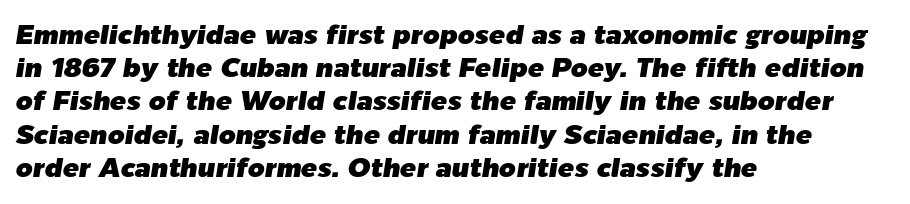
Q: Is the text italic (slanted)? A: Yes, it leans right by about 9 degrees.
Q: Is the text underlined? A: No.
Q: How is the paragraph aligned? A: Left-aligned.
Q: Is the spacing between letters normal or unusually wide? A: Normal.
